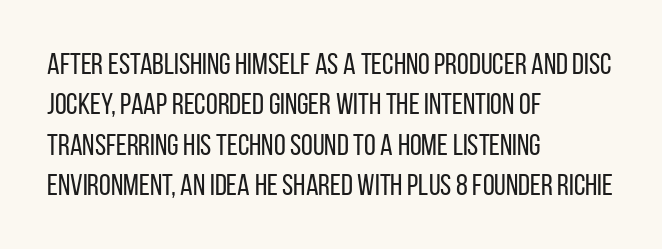
Q: Is the text bold? A: No.
Q: Is the text italic (slanted)? A: No, it is upright.
Q: Is the typeface a serif or a sans-serif typeface? A: Sans-serif.
Q: Is the text underlined? A: No.
Q: How is the paragraph aligned? A: Left-aligned.
Q: Is the spacing between letters normal or unusually wide? A: Normal.
Q: Is the spacing between lines tight, normal or loose? A: Normal.
Q: Width (condensed, normal, or wide)? A: Condensed.
Q: Stroke contrast? A: Low.
Q: x-height? A: Large.
Q: Monospaced? A: No.
